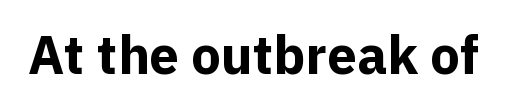
{"serif": "no", "italic": "no", "bold": "yes", "weight": "bold", "width": "normal", "x_height": "medium", "monospaced": "no", "underline": "no", "letter_spacing": "normal", "letter_spacing_em": 0.0, "glyph_px": 53}
